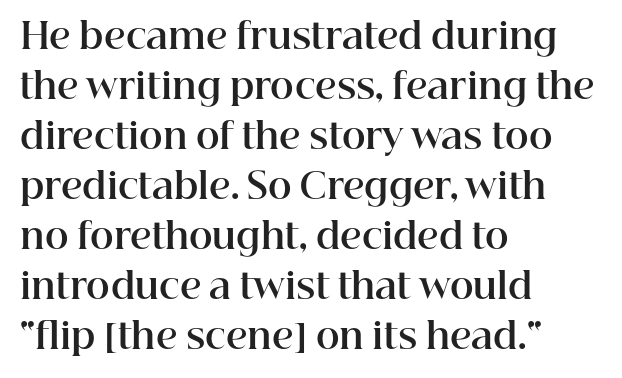
Q: Is the text bold? A: Yes.
Q: Is the text italic (slanted)? A: No, it is upright.
Q: Is the typeface a serif or a sans-serif typeface? A: Serif.
Q: Is the text underlined? A: No.
Q: How is the paragraph aligned? A: Left-aligned.
Q: Is the spacing between letters normal or unusually wide? A: Normal.
Q: Is the spacing between lines tight, normal or loose? A: Normal.
Q: Width (condensed, normal, or wide)? A: Normal.
Q: Stroke contrast? A: High.
Q: x-height? A: Medium.
Q: Monospaced? A: No.
